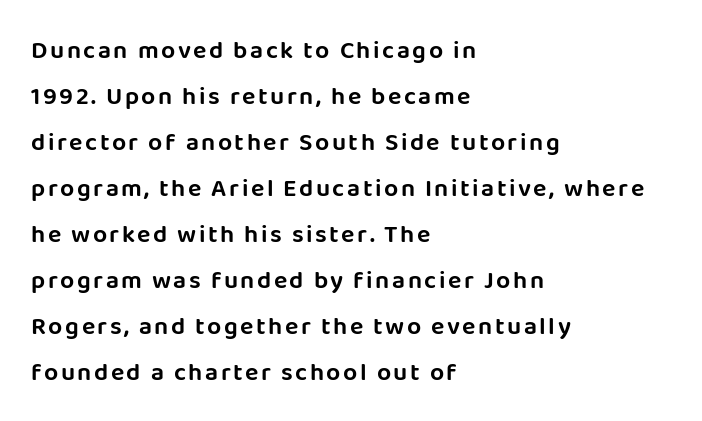
The image shows 25 px text type, upright; set left-aligned, line spacing 1.84x, not underlined.
